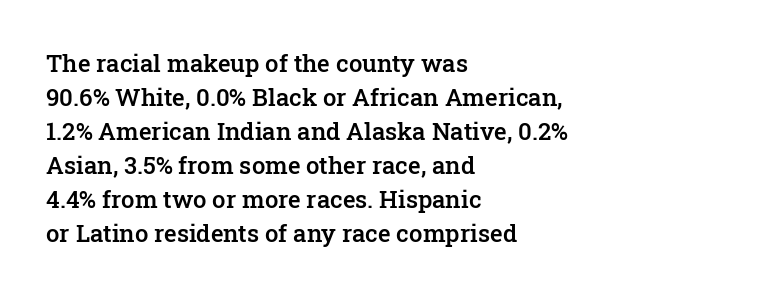
The image shows 24 px text type, upright; set left-aligned, normal line spacing (1.42x), normal letter spacing, not underlined.
